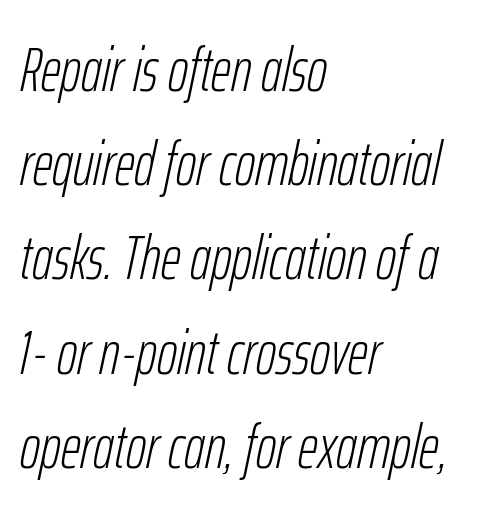
The image shows 62 px light, condensed type, italic (leaning right); set left-aligned, normal line spacing (1.52x), normal letter spacing, not underlined; low stroke contrast and a medium x-height.
